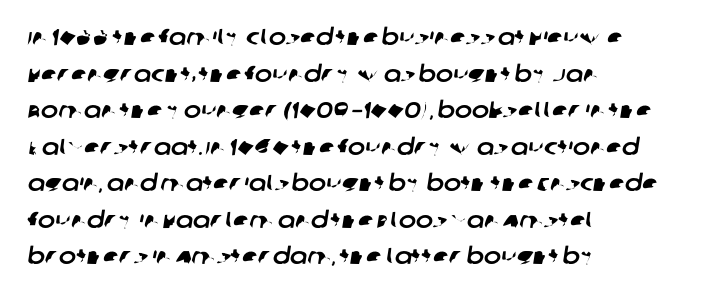
Caption: multi-line text, flush left, ragged right. Only glyphs here, with clear space below each row. Vertically, the passage feels balanced, rows spaced as you'd expect. Here the glyphs are tracked normally, forming tight word shapes.
